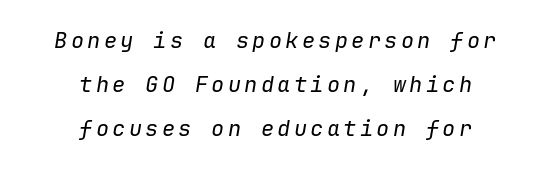
This is oblique type, the kind used for emphasis or titles. Each new line begins a long way beneath the previous one. The font sits on the lighter half of the weight spectrum, regular included. The area under the type is left untouched. The whitespace from short lines is split evenly between both sides.
